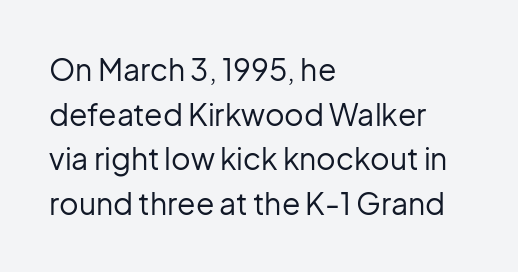
The image shows 30 px regular-weight sans-serif type, upright; set left-aligned, normal line spacing (1.49x), normal letter spacing, not underlined; low stroke contrast and a medium x-height.
